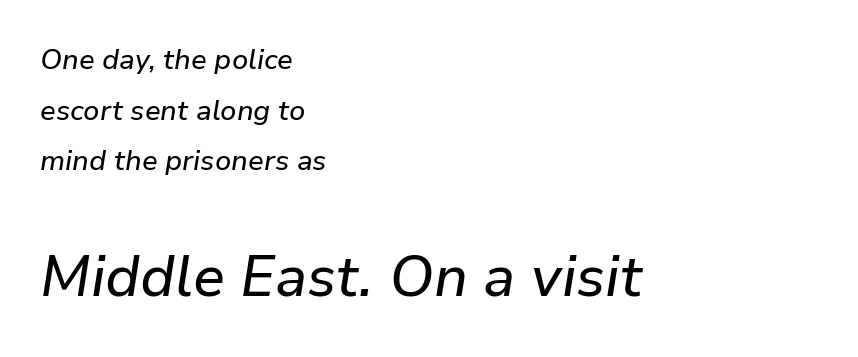
Q: Is the text italic (slanted)? A: Yes, it leans right by about 9 degrees.
Q: Is the text underlined? A: No.
Q: How is the paragraph aligned? A: Left-aligned.
Q: Is the spacing between letters normal or unusually wide? A: Normal.
Q: Which block of text is set in a larger size, the first (top) or the second (bottom)? A: The second (bottom) one.
Q: Width (condensed, normal, or wide)? A: Normal.
Q: Stroke contrast? A: Low.
Q: x-height? A: Medium.
Q: Monospaced? A: No.
